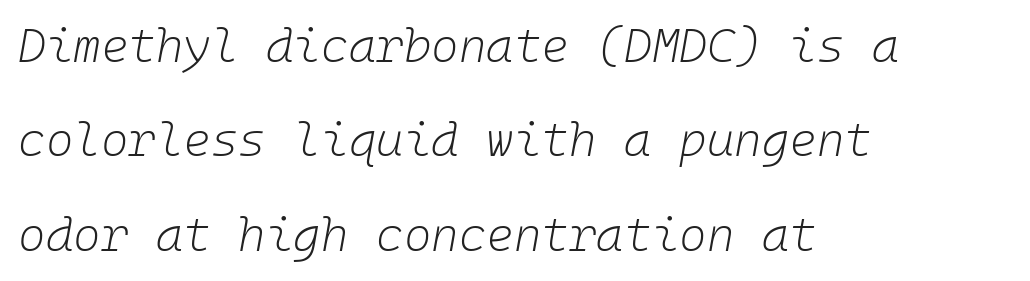
Q: Is the text bold? A: No.
Q: Is the text italic (slanted)? A: Yes, it leans right by about 10 degrees.
Q: Is the text underlined? A: No.
Q: How is the paragraph aligned? A: Left-aligned.
Q: Is the spacing between letters normal or unusually wide? A: Normal.
Q: Is the spacing between lines tight, normal or loose? A: Loose.
Q: Width (condensed, normal, or wide)? A: Normal.
Q: Stroke contrast? A: Low.
Q: x-height? A: Medium.
